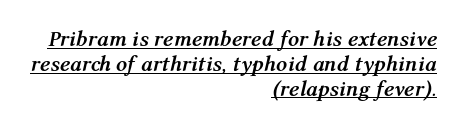
Q: Is the text bold? A: Yes.
Q: Is the text italic (slanted)? A: Yes, it leans right by about 12 degrees.
Q: Is the text underlined? A: Yes.
Q: How is the paragraph aligned? A: Right-aligned.
Q: Is the spacing between letters normal or unusually wide? A: Normal.
Q: Is the spacing between lines tight, normal or loose? A: Tight.
